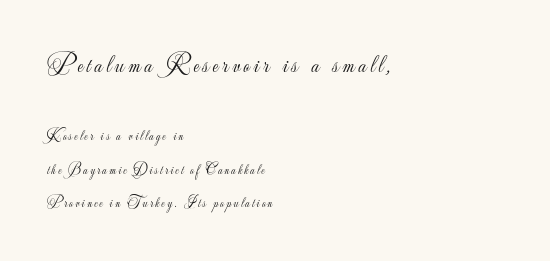
{"bold": "no", "underline": "no", "align": "left", "line_spacing": "loose", "line_spacing_ratio": 2.38, "larger_block": "first", "size_ratio": 1.79, "glyph_px": 25}
